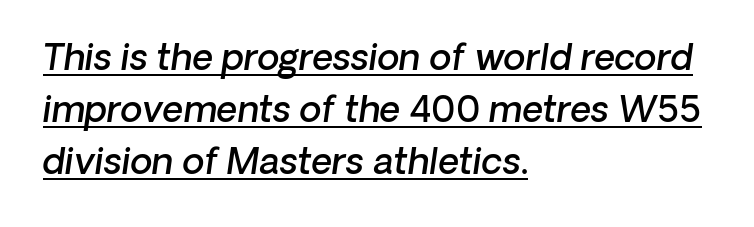
{"serif": "no", "bold": "semi", "weight": "semibold", "width": "normal", "stroke_contrast": "low", "x_height": "medium", "monospaced": "no", "underline": "yes", "align": "left", "line_spacing": "normal", "line_spacing_ratio": 1.45, "letter_spacing": "normal", "letter_spacing_em": 0.0, "glyph_px": 36}
